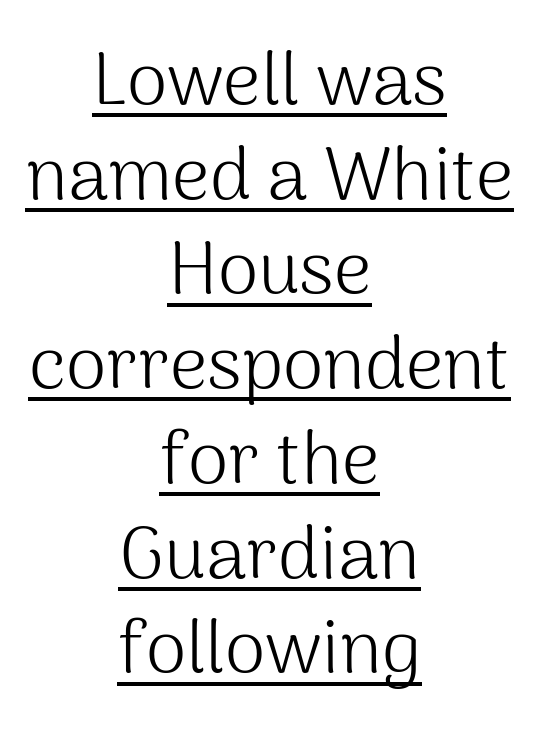
Q: Is the text bold? A: No.
Q: Is the text italic (slanted)? A: No, it is upright.
Q: Is the typeface a serif or a sans-serif typeface? A: Sans-serif.
Q: Is the text underlined? A: Yes.
Q: How is the paragraph aligned? A: Centered.
Q: Is the spacing between letters normal or unusually wide? A: Normal.
Q: Is the spacing between lines tight, normal or loose? A: Normal.
Q: Width (condensed, normal, or wide)? A: Normal.
Q: Stroke contrast? A: Medium.
Q: x-height? A: Medium.
Q: Monospaced? A: No.
